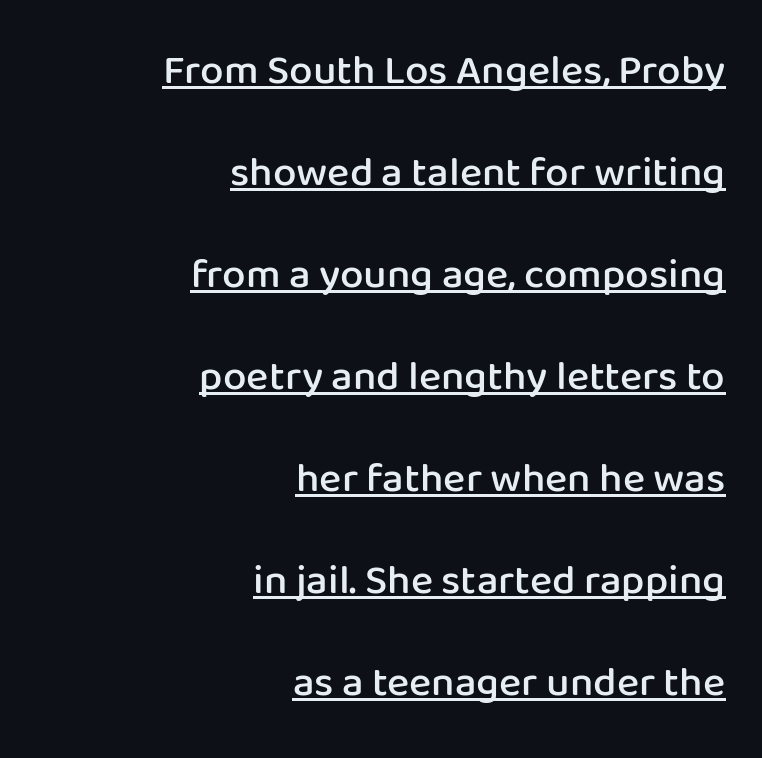
{"serif": "no", "italic": "no", "bold": "semi", "weight": "semibold", "width": "normal", "stroke_contrast": "low", "x_height": "medium", "monospaced": "no", "underline": "yes", "align": "right", "line_spacing": "loose", "line_spacing_ratio": 2.43, "letter_spacing": "normal", "letter_spacing_em": 0.0, "glyph_px": 42}
